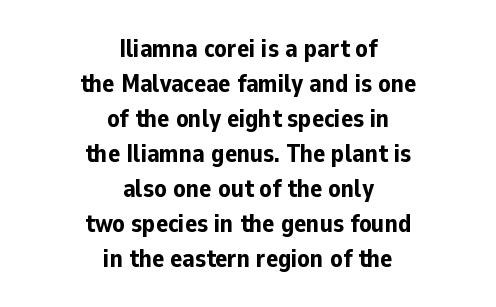
The image shows 25 px bold type, upright; set centered, normal line spacing (1.4x), normal letter spacing, not underlined.
